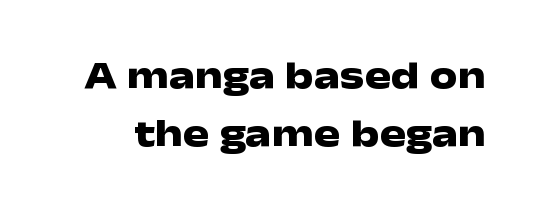
{"serif": "no", "italic": "no", "bold": "yes", "weight": "heavy", "width": "wide", "stroke_contrast": "low", "x_height": "medium", "monospaced": "no", "underline": "no", "line_spacing": "normal", "line_spacing_ratio": 1.48, "letter_spacing": "normal", "letter_spacing_em": 0.0, "glyph_px": 39}
